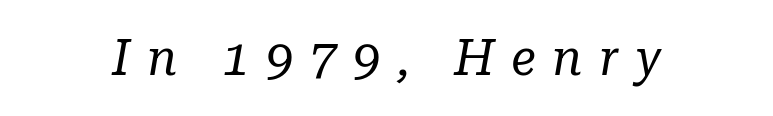
The image shows 49 px regular-weight serif type, italic (leaning right); set unusually wide letter spacing (+0.33 em), not underlined; low stroke contrast and a medium x-height.
